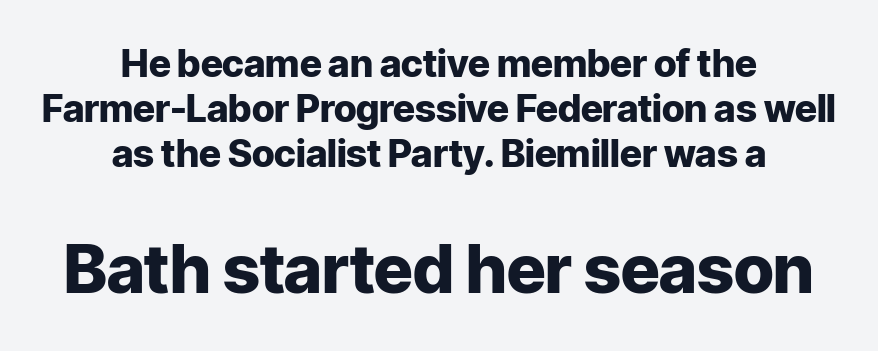
Q: Is the text bold? A: Yes.
Q: Is the text italic (slanted)? A: No, it is upright.
Q: Is the typeface a serif or a sans-serif typeface? A: Sans-serif.
Q: Is the text underlined? A: No.
Q: How is the paragraph aligned? A: Centered.
Q: Is the spacing between letters normal or unusually wide? A: Normal.
Q: Which block of text is set in a larger size, the first (top) or the second (bottom)? A: The second (bottom) one.
Q: Width (condensed, normal, or wide)? A: Normal.
Q: Stroke contrast? A: Low.
Q: x-height? A: Medium.
Q: Monospaced? A: No.
